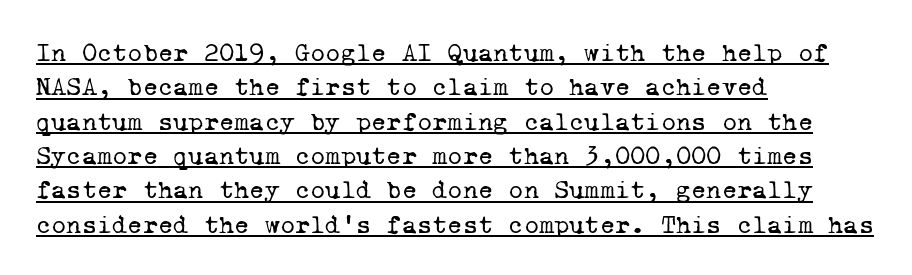
Q: Is the text bold? A: No.
Q: Is the text underlined? A: Yes.
Q: How is the paragraph aligned? A: Left-aligned.
Q: Is the spacing between letters normal or unusually wide? A: Normal.
Q: Is the spacing between lines tight, normal or loose? A: Normal.
